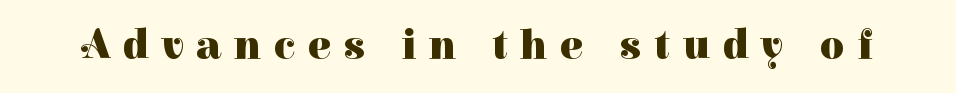
{"serif": "yes", "italic": "no", "bold": "yes", "weight": "heavy", "width": "normal", "stroke_contrast": "high", "x_height": "medium", "monospaced": "no", "underline": "no", "letter_spacing": "wide", "letter_spacing_em": 0.31, "glyph_px": 42}
